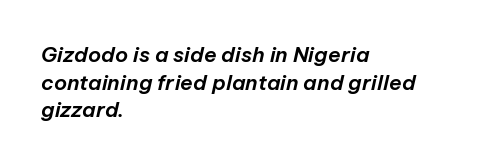
The image shows 21 px text type, italic (leaning right); set left-aligned, normal line spacing (1.32x), normal letter spacing, not underlined.
